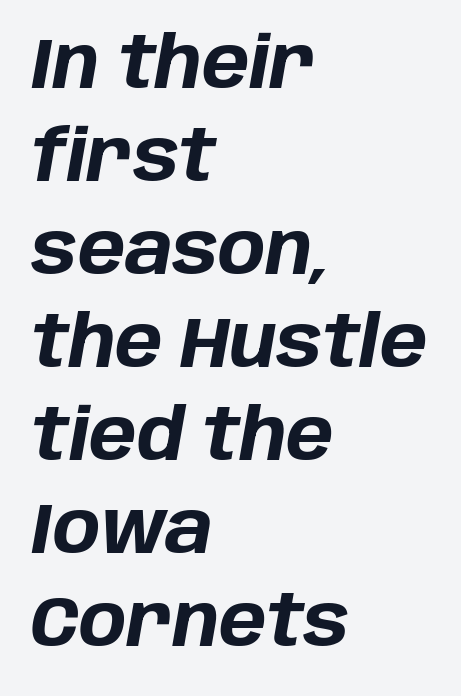
The image shows 71 px bold type, italic (leaning right); set left-aligned, normal line spacing (1.31x), normal letter spacing, not underlined; low stroke contrast and a large x-height.
